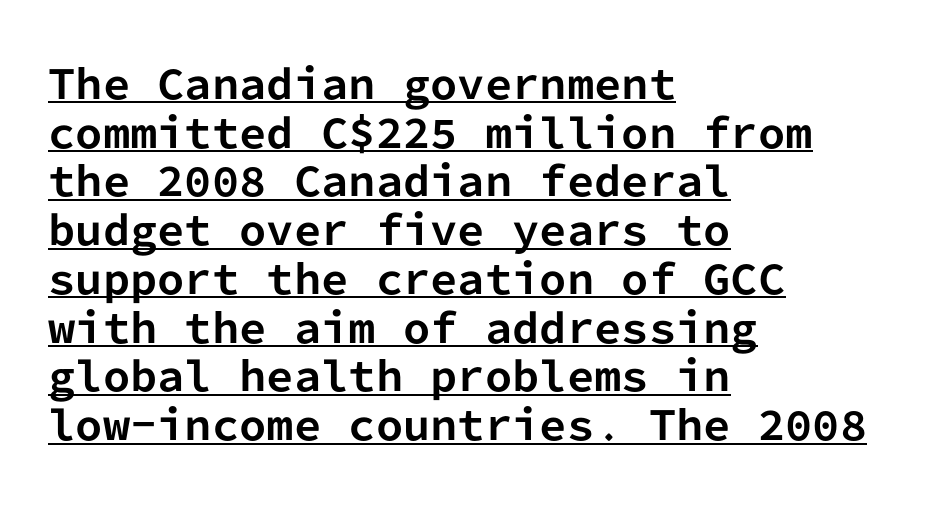
The image shows 39 px bold sans-serif type, upright, monospaced; set left-aligned, normal line spacing (1.25x), normal letter spacing, underlined; low stroke contrast and a medium x-height.
